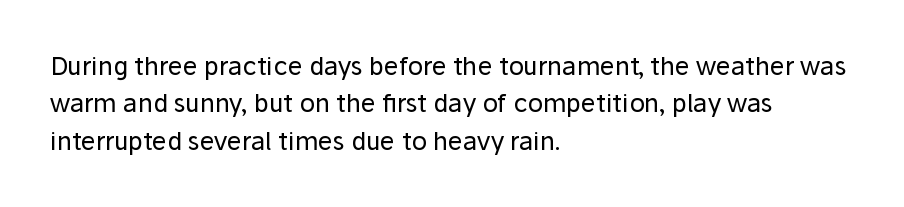
Q: Is the text bold? A: No.
Q: Is the text italic (slanted)? A: No, it is upright.
Q: Is the text underlined? A: No.
Q: How is the paragraph aligned? A: Left-aligned.
Q: Is the spacing between letters normal or unusually wide? A: Normal.
Q: Is the spacing between lines tight, normal or loose? A: Normal.
